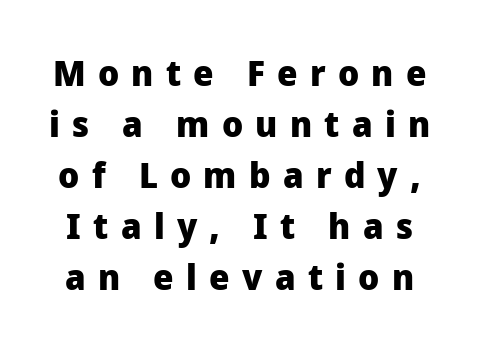
The image shows 36 px heavy sans-serif type, upright; set normal line spacing (1.42x), unusually wide letter spacing (+0.34 em), not underlined; low stroke contrast and a medium x-height.
